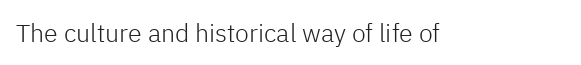
The image shows 25 px text type, upright; set normal letter spacing, not underlined.
